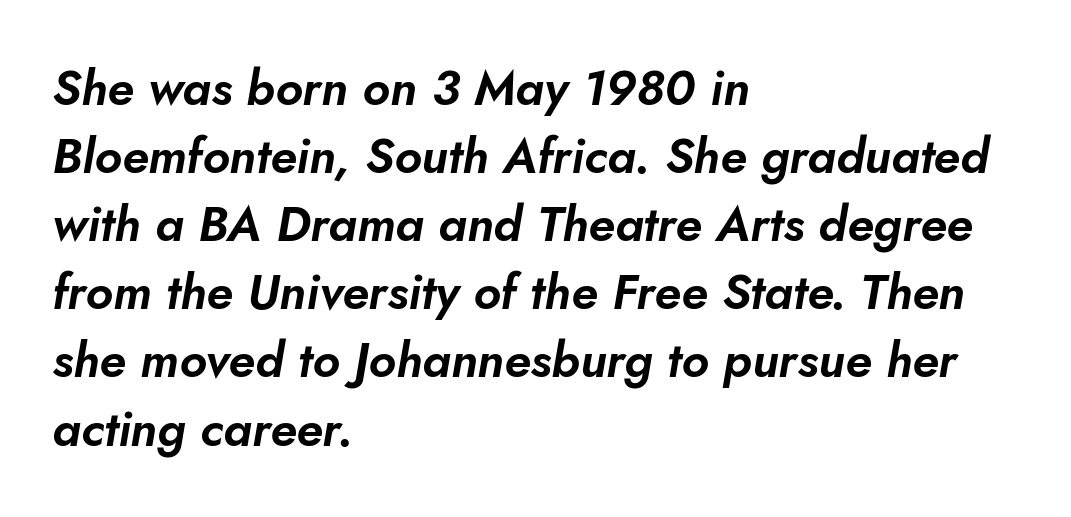
The image shows 49 px text type, italic (leaning right); set left-aligned, normal line spacing (1.39x), normal letter spacing, not underlined; low stroke contrast and a small x-height.
